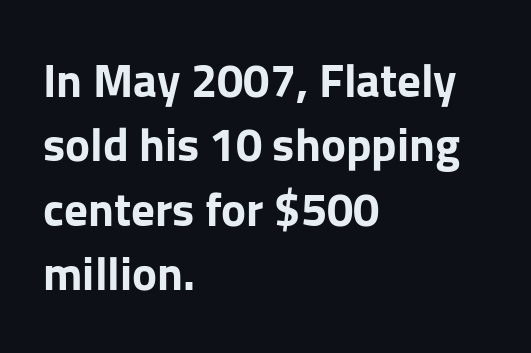
{"serif": "no", "italic": "no", "bold": "yes", "weight": "bold", "width": "normal", "stroke_contrast": "low", "x_height": "medium", "monospaced": "no", "underline": "no", "align": "left", "line_spacing": "normal", "line_spacing_ratio": 1.37, "letter_spacing": "normal", "letter_spacing_em": 0.0, "glyph_px": 47}
